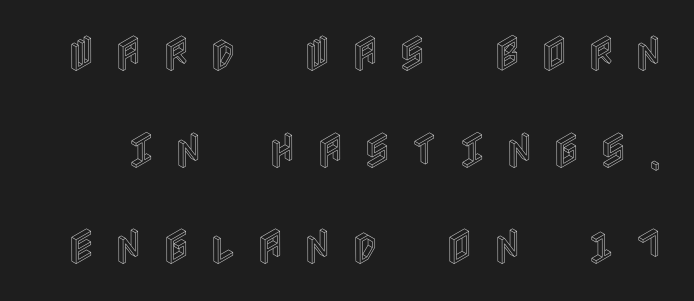
{"italic": "no", "width": "condensed", "x_height": "large", "underline": "no", "line_spacing": "loose", "line_spacing_ratio": 2.48, "letter_spacing": "wide", "letter_spacing_em": 0.48, "glyph_px": 39}
